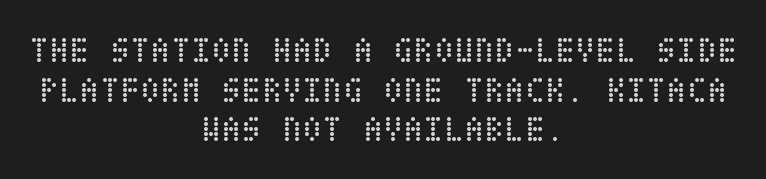
Q: Is the text bold? A: No.
Q: Is the text italic (slanted)? A: No, it is upright.
Q: Is the text underlined? A: No.
Q: How is the paragraph aligned? A: Centered.
Q: Is the spacing between letters normal or unusually wide? A: Normal.
Q: Is the spacing between lines tight, normal or loose? A: Tight.
Q: Width (condensed, normal, or wide)? A: Condensed.
Q: Stroke contrast? A: Low.
Q: x-height? A: Large.
